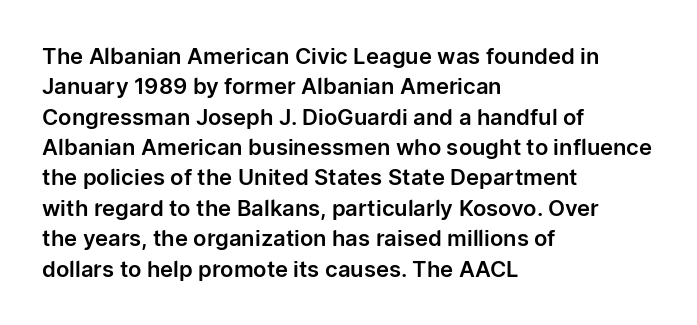
{"italic": "no", "underline": "no", "align": "left", "line_spacing": "normal", "line_spacing_ratio": 1.38, "letter_spacing": "normal", "letter_spacing_em": 0.0, "glyph_px": 22}
